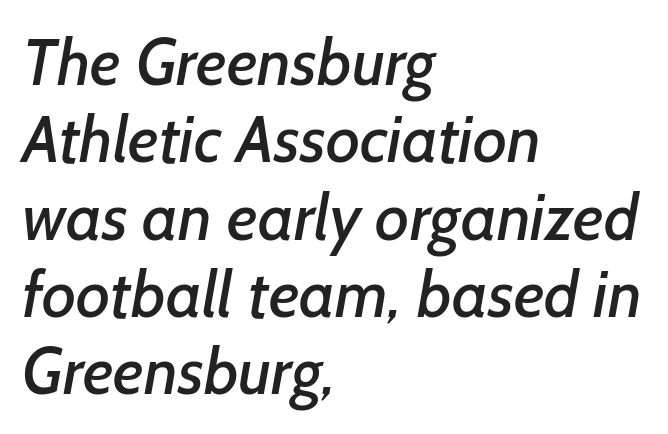
The letters advance in unequal steps, a hallmark of proportional type. Visually the block forms a straight wall on the left and a jagged coastline on the right. The font family rendered here belongs to the sans-serif group. The words here are not underlined.
